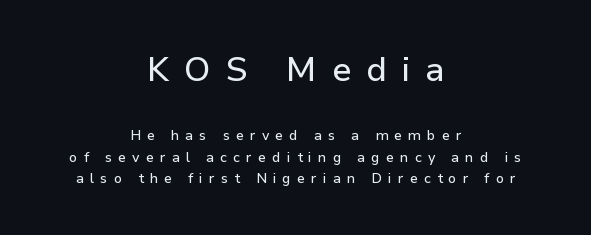
{"serif": "no", "italic": "no", "width": "normal", "stroke_contrast": "low", "x_height": "medium", "monospaced": "no", "underline": "no", "align": "center", "line_spacing": "normal", "line_spacing_ratio": 1.53, "letter_spacing": "wide", "letter_spacing_em": 0.44, "larger_block": "first", "size_ratio": 2.43, "glyph_px": 34}
